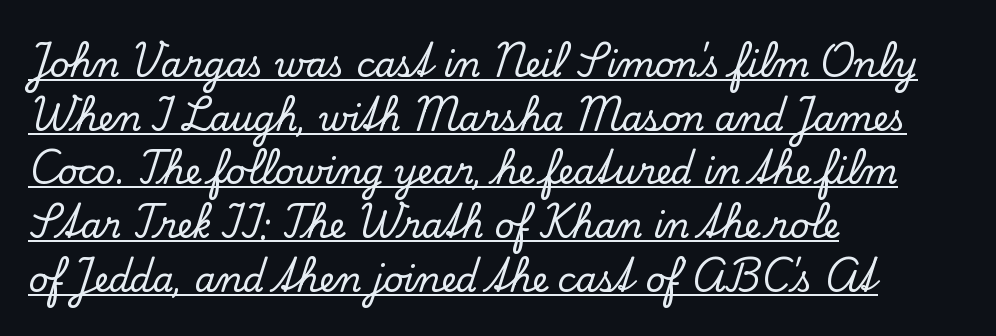
Visually the block forms a straight wall on the left and a jagged coastline on the right. The face used here is proportionally spaced, like ordinary book or web type. The letterforms sit shoulder to shoulder at normal distance. Leading: standard.
